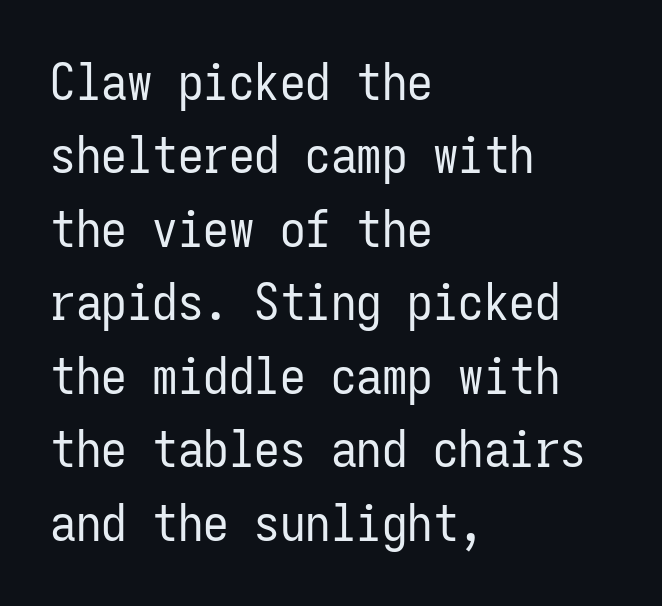
Teacher's note: observe the even left margin — that is flush-left alignment. Ascenders rise straight up at ninety degrees. The face used here is a sans, in the tradition of grotesques and geometrics. The cut favours lightness, reaching ordinary text weight at its darkest. Compared with typical paragraphs, the rows here are spaced about the same.
